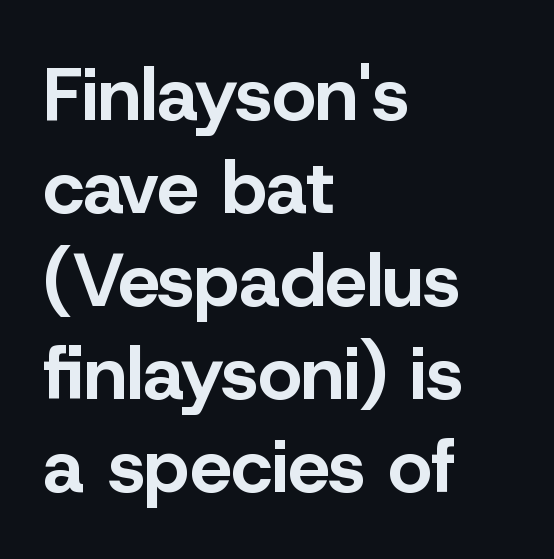
{"serif": "no", "italic": "no", "bold": "yes", "weight": "bold", "width": "normal", "stroke_contrast": "low", "x_height": "medium", "monospaced": "no", "underline": "no", "align": "left", "line_spacing_ratio": 1.24, "letter_spacing": "normal", "letter_spacing_em": 0.0, "glyph_px": 75}
